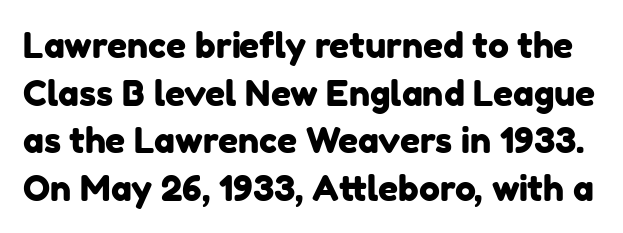
{"serif": "no", "width": "normal", "stroke_contrast": "low", "x_height": "medium", "monospaced": "no", "underline": "no", "line_spacing": "normal", "line_spacing_ratio": 1.36, "letter_spacing": "normal", "letter_spacing_em": 0.0, "glyph_px": 35}
